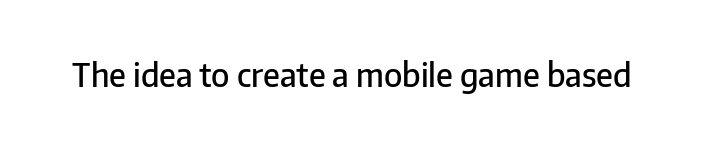
Q: Is the text bold? A: Semi-bold.
Q: Is the text italic (slanted)? A: No, it is upright.
Q: Is the typeface a serif or a sans-serif typeface? A: Sans-serif.
Q: Is the text underlined? A: No.
Q: Is the spacing between letters normal or unusually wide? A: Normal.
Q: Width (condensed, normal, or wide)? A: Normal.
Q: Stroke contrast? A: Low.
Q: x-height? A: Medium.
Q: Monospaced? A: No.
